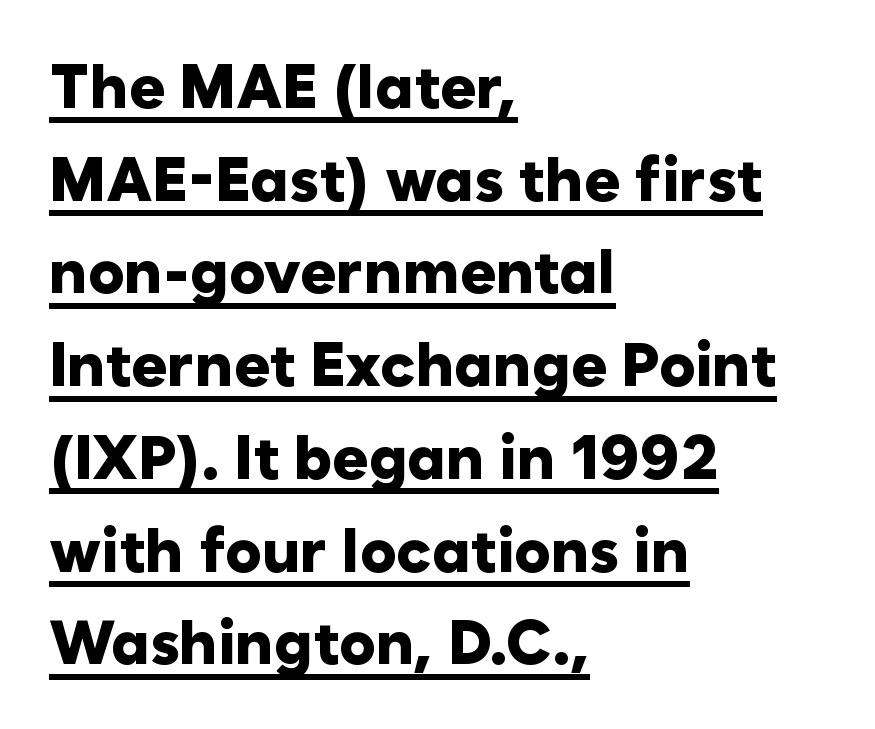
{"serif": "no", "italic": "no", "bold": "yes", "weight": "heavy", "width": "normal", "stroke_contrast": "low", "x_height": "medium", "monospaced": "no", "underline": "yes", "align": "left", "line_spacing": "normal", "line_spacing_ratio": 1.52, "letter_spacing": "normal", "letter_spacing_em": 0.0, "glyph_px": 61}
